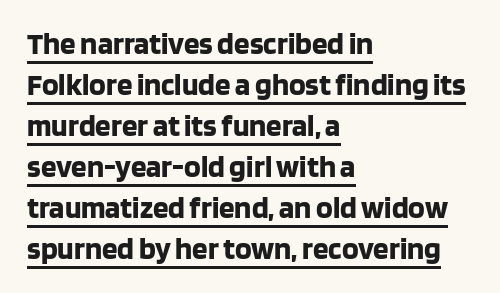
The image shows 31 px bold sans-serif type, upright; set left-aligned, normal line spacing (1.32x), normal letter spacing, underlined; low stroke contrast and a large x-height.
